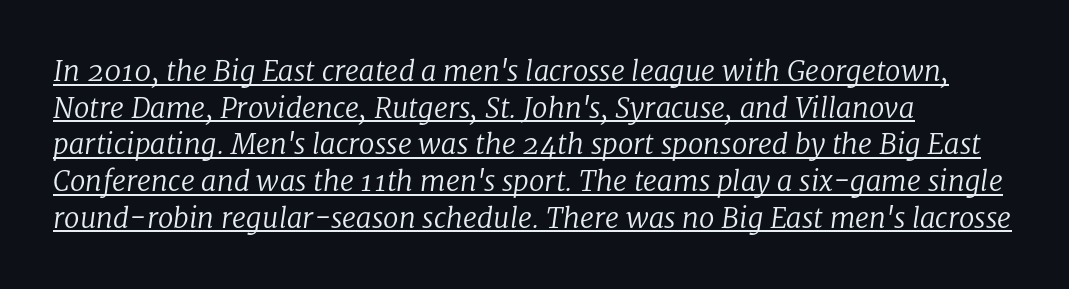
{"serif": "yes", "italic": "yes", "lean": "right", "slant_degrees": 8, "bold": "no", "weight": "regular", "width": "normal", "stroke_contrast": "low", "x_height": "medium", "monospaced": "no", "underline": "yes", "align": "left", "line_spacing": "normal", "line_spacing_ratio": 1.31, "letter_spacing": "normal", "letter_spacing_em": 0.0, "glyph_px": 28}
